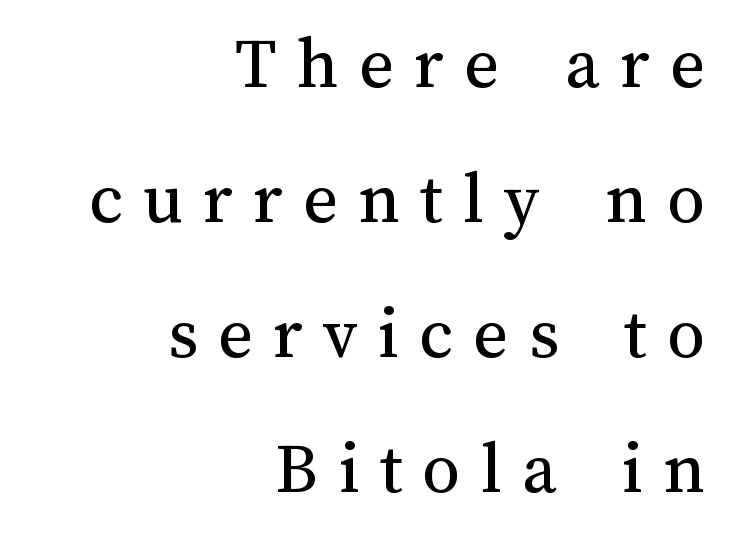
Here the designer chose a conventional face with non-uniform glyph widths. Lines of text with bare space underneath. Every row of glyphs terminates at an identical x-position on the right. In terms of posture, this sample is upright.
